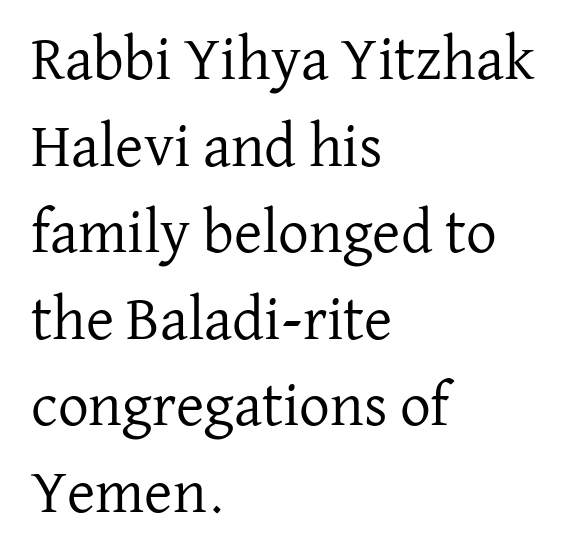
The image shows 61 px regular-weight serif type, upright; set left-aligned, normal line spacing (1.42x), normal letter spacing, not underlined; low stroke contrast and a medium x-height.
